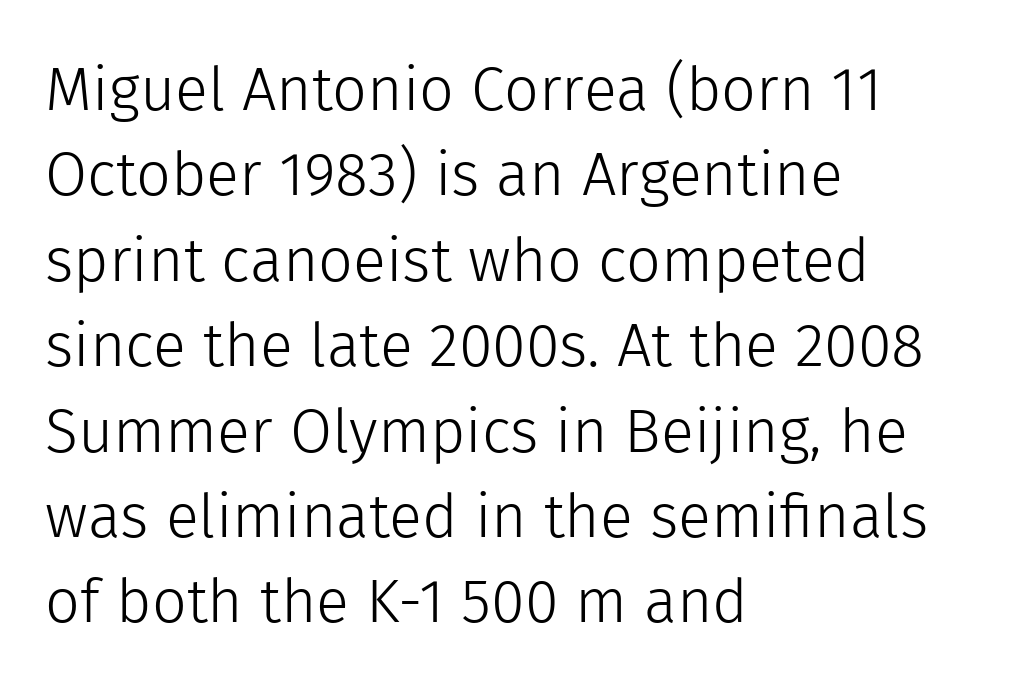
This is the regular roman posture of the typeface. Note the varied advance widths — an 'i' is clearly narrower than an 'm'. Caption: face not bold, strokes unweighted. Tracking here is standard; glyphs follow each other at the usual distance. Baseline-to-baseline distance is the conventional proportion of letter height.
